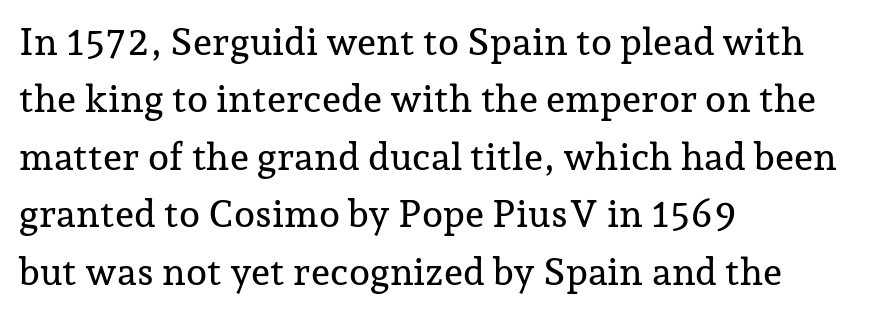
Old-style or modern, the face here clearly has serifs. Visually the block forms a straight wall on the left and a jagged coastline on the right. Upright lettering throughout. Varying glyph widths throughout — classic text-font behaviour. Glyph-to-glyph distance matches everyday printed text.
